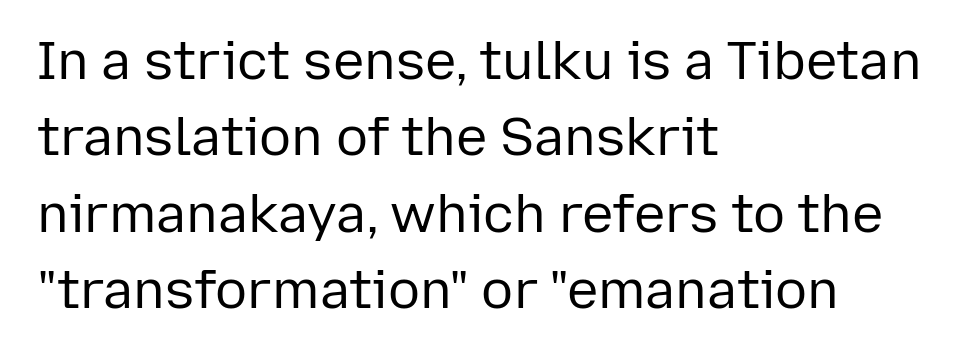
Q: Is the text bold? A: No.
Q: Is the text italic (slanted)? A: No, it is upright.
Q: Is the typeface a serif or a sans-serif typeface? A: Sans-serif.
Q: Is the text underlined? A: No.
Q: How is the paragraph aligned? A: Left-aligned.
Q: Is the spacing between letters normal or unusually wide? A: Normal.
Q: Is the spacing between lines tight, normal or loose? A: Normal.
Q: Width (condensed, normal, or wide)? A: Normal.
Q: Stroke contrast? A: Low.
Q: x-height? A: Medium.
Q: Monospaced? A: No.
